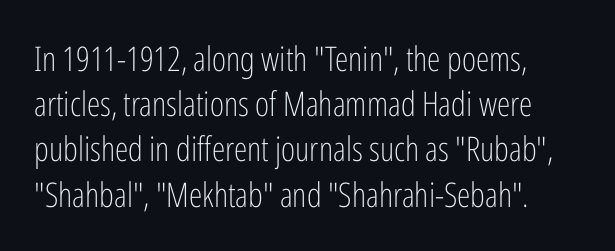
The image shows 34 px light, condensed sans-serif type, upright; set normal line spacing (1.33x), normal letter spacing, not underlined; low stroke contrast and a medium x-height.
